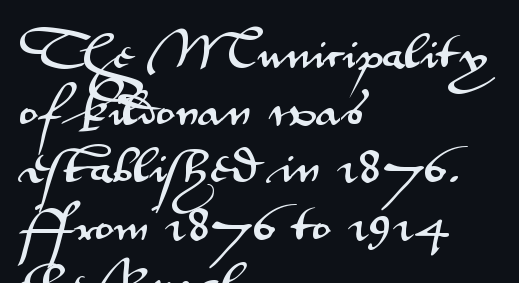
Q: Is the text italic (slanted)? A: Yes.
Q: Is the typeface a serif or a sans-serif typeface? A: Sans-serif.
Q: Is the text underlined? A: No.
Q: How is the paragraph aligned? A: Left-aligned.
Q: Is the spacing between letters normal or unusually wide? A: Normal.
Q: Is the spacing between lines tight, normal or loose? A: Normal.
Q: Width (condensed, normal, or wide)? A: Wide.
Q: Stroke contrast? A: Medium.
Q: x-height? A: Small.
Q: Monospaced? A: No.
